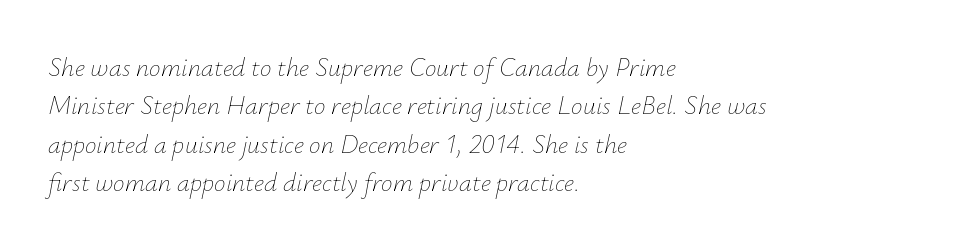
Q: Is the text bold? A: No.
Q: Is the text italic (slanted)? A: Yes, it leans right by about 12 degrees.
Q: Is the text underlined? A: No.
Q: How is the paragraph aligned? A: Left-aligned.
Q: Is the spacing between letters normal or unusually wide? A: Normal.
Q: Is the spacing between lines tight, normal or loose? A: Normal.
